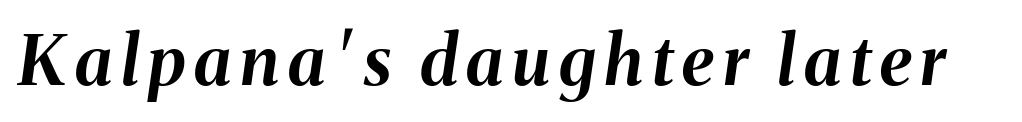
Q: Is the text bold? A: Yes.
Q: Is the text italic (slanted)? A: Yes, it leans right by about 8 degrees.
Q: Is the text underlined? A: No.
Q: Width (condensed, normal, or wide)? A: Normal.
Q: Stroke contrast? A: Medium.
Q: x-height? A: Medium.
Q: Monospaced? A: No.
